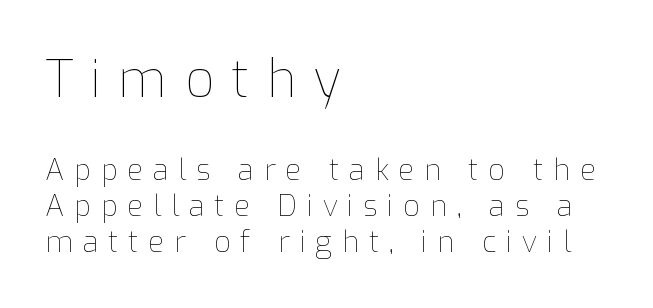
The image shows 51 px thin type, upright; set left-aligned, normal line spacing (1.25x), unusually wide letter spacing (+0.34 em), not underlined; the first (top) block is 1.76x larger; low stroke contrast and a medium x-height.
